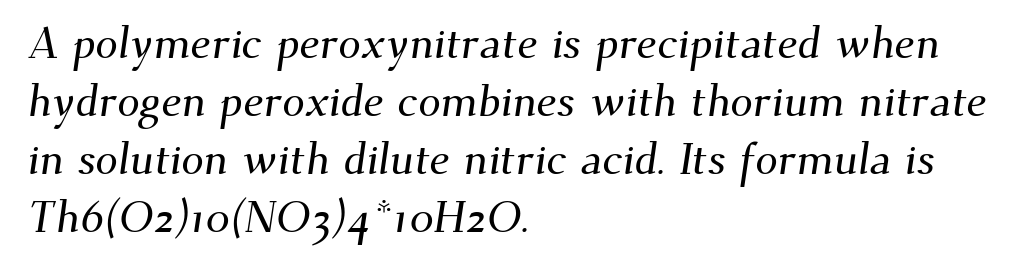
The typeface chosen for these lines features serifs. There is no visible air inserted between adjacent glyphs. Compared with typical paragraphs, the rows here are spaced about the same. Beneath every word, the page is bare. Which margin do the lines hug? The left one — the right edge is uneven. Here the designer chose a conventional face with non-uniform glyph widths.
